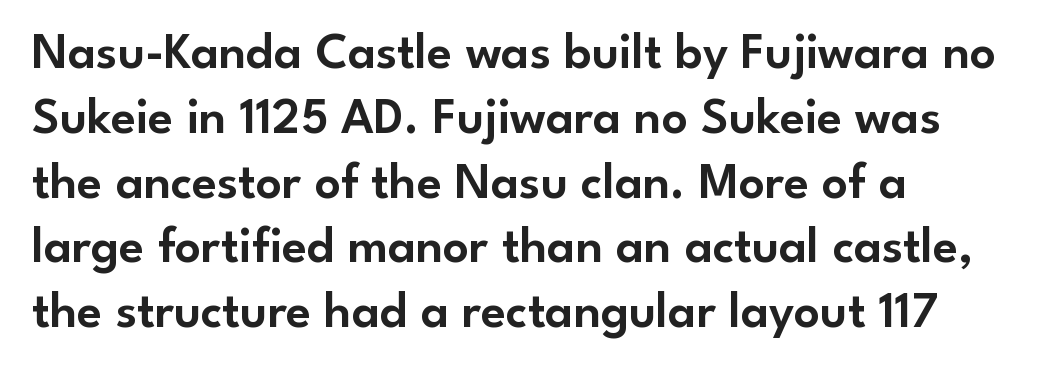
There is no visible air inserted between adjacent glyphs. The leading is moderate, giving the passage an even texture. The words here are not underlined. Unlike a traditional serif, this face leaves its strokes unadorned. Here the designer chose a conventional face with non-uniform glyph widths. Leftover space on each line is placed entirely after the last word.
